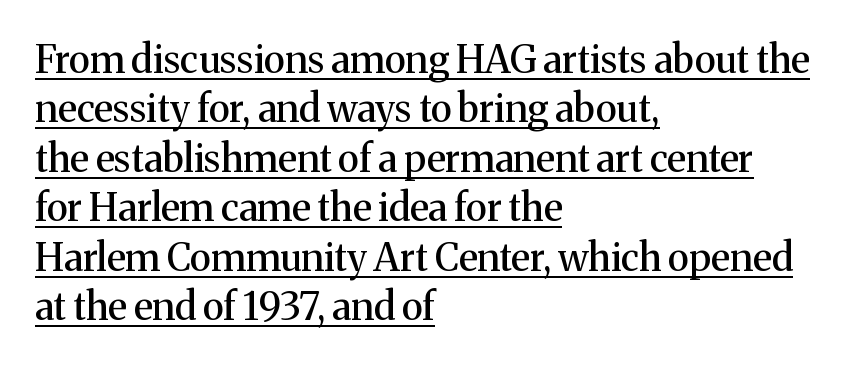
The image shows 38 px serif type, upright; set left-aligned, normal line spacing (1.3x), normal letter spacing, underlined; medium stroke contrast and a medium x-height.
